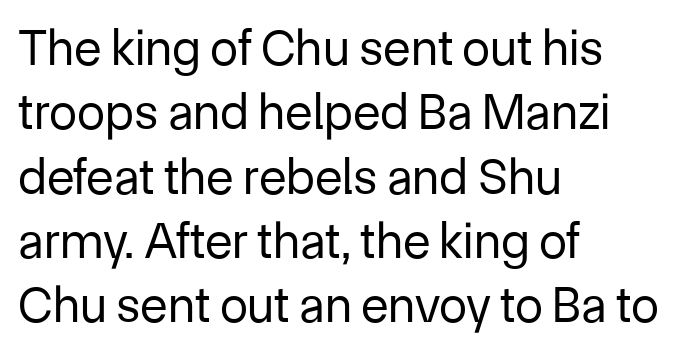
{"serif": "no", "italic": "no", "bold": "no", "weight": "regular", "width": "normal", "stroke_contrast": "low", "x_height": "medium", "monospaced": "no", "underline": "no", "align": "left", "line_spacing": "normal", "line_spacing_ratio": 1.26, "letter_spacing": "normal", "letter_spacing_em": 0.0, "glyph_px": 51}
